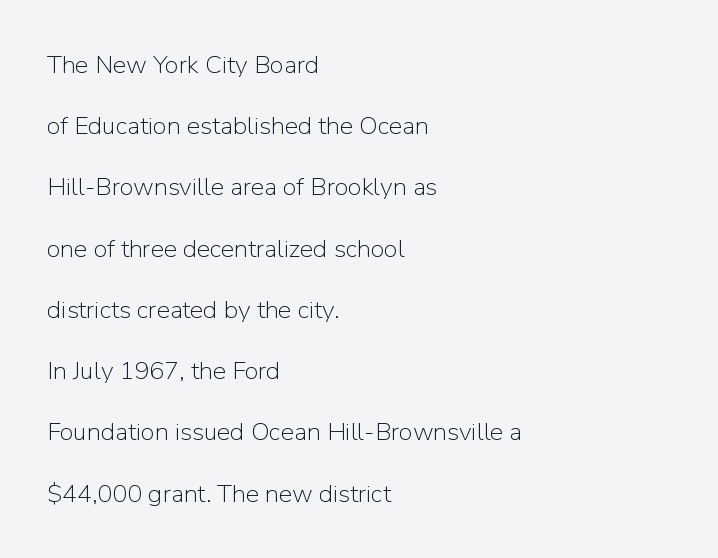
Q: Is the text bold? A: No.
Q: Is the text italic (slanted)? A: No, it is upright.
Q: Is the text underlined? A: No.
Q: How is the paragraph aligned? A: Left-aligned.
Q: Is the spacing between letters normal or unusually wide? A: Normal.
Q: Is the spacing between lines tight, normal or loose? A: Loose.
